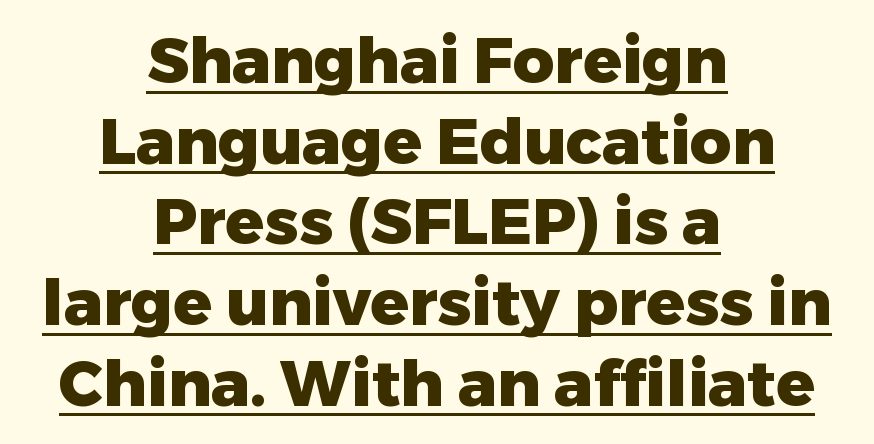
{"serif": "no", "italic": "no", "bold": "yes", "weight": "heavy", "width": "normal", "stroke_contrast": "low", "x_height": "medium", "monospaced": "no", "underline": "yes", "align": "center", "line_spacing": "normal", "line_spacing_ratio": 1.26, "letter_spacing": "normal", "letter_spacing_em": 0.0, "glyph_px": 64}
